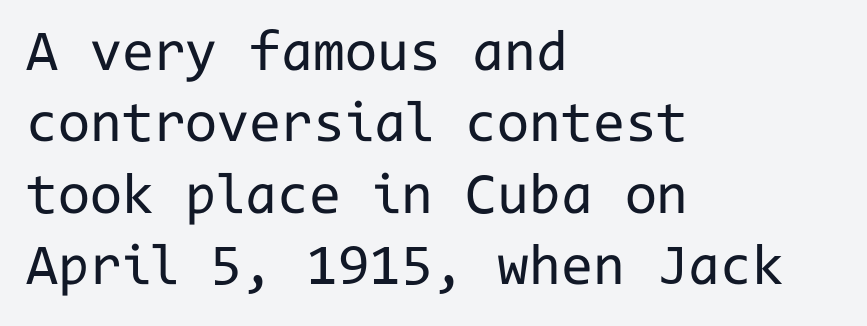
Q: Is the text bold? A: No.
Q: Is the text italic (slanted)? A: No, it is upright.
Q: Is the typeface a serif or a sans-serif typeface? A: Sans-serif.
Q: Is the text underlined? A: No.
Q: How is the paragraph aligned? A: Left-aligned.
Q: Is the spacing between letters normal or unusually wide? A: Normal.
Q: Width (condensed, normal, or wide)? A: Normal.
Q: Stroke contrast? A: Low.
Q: x-height? A: Medium.
Q: Monospaced? A: Yes.
